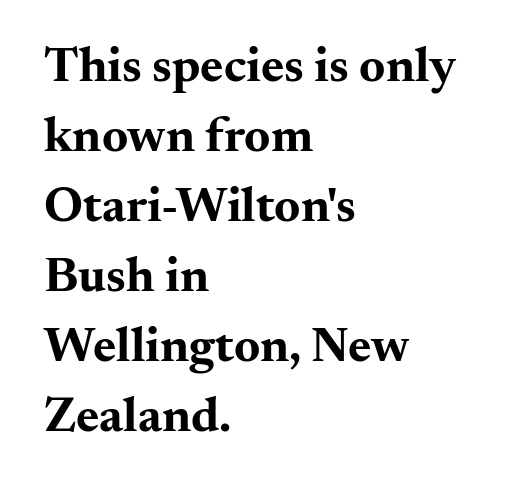
The image shows 50 px bold, wide serif type, upright; set left-aligned, normal line spacing (1.4x), normal letter spacing, not underlined; medium stroke contrast and a small x-height.
